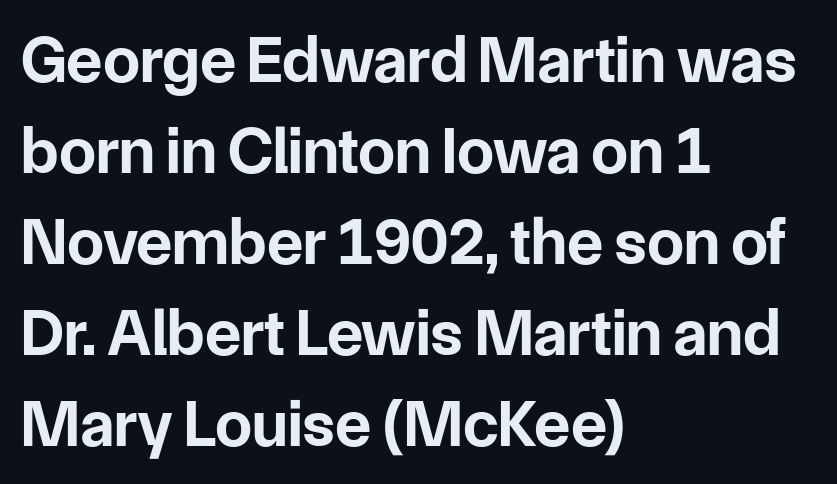
Q: Is the text bold? A: Yes.
Q: Is the text italic (slanted)? A: No, it is upright.
Q: Is the typeface a serif or a sans-serif typeface? A: Sans-serif.
Q: Is the text underlined? A: No.
Q: How is the paragraph aligned? A: Left-aligned.
Q: Is the spacing between letters normal or unusually wide? A: Normal.
Q: Is the spacing between lines tight, normal or loose? A: Normal.
Q: Width (condensed, normal, or wide)? A: Normal.
Q: Stroke contrast? A: Low.
Q: x-height? A: Medium.
Q: Monospaced? A: No.
